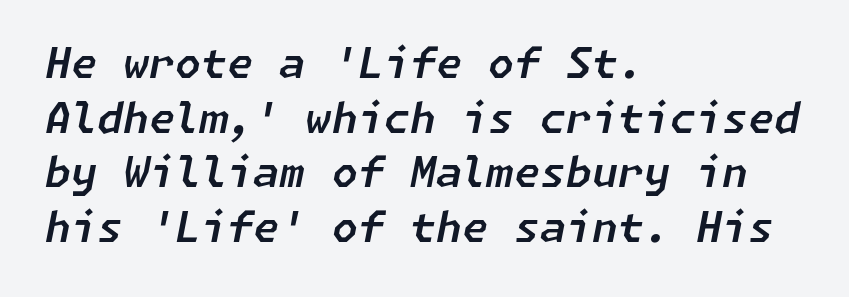
{"italic": "yes", "lean": "right", "slant_degrees": 11, "width": "normal", "stroke_contrast": "low", "x_height": "medium", "underline": "no", "align": "left", "line_spacing": "normal", "line_spacing_ratio": 1.3, "letter_spacing": "normal", "letter_spacing_em": 0.0, "glyph_px": 42}
